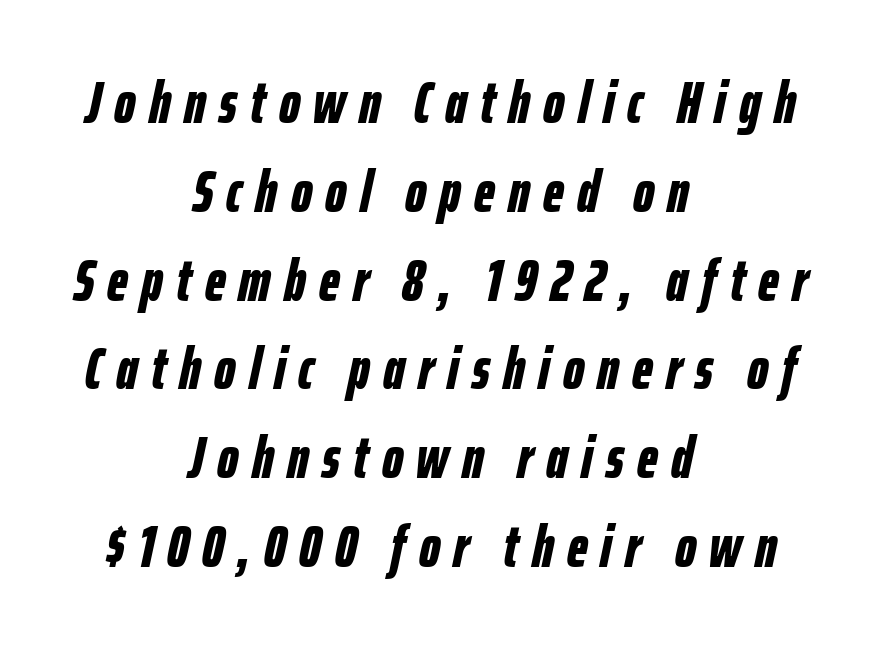
Q: Is the text bold? A: Yes.
Q: Is the text italic (slanted)? A: Yes, it leans right by about 12 degrees.
Q: Is the text underlined? A: No.
Q: How is the paragraph aligned? A: Centered.
Q: Is the spacing between letters normal or unusually wide? A: Unusually wide.
Q: Is the spacing between lines tight, normal or loose? A: Normal.
Q: Width (condensed, normal, or wide)? A: Condensed.
Q: Stroke contrast? A: Low.
Q: x-height? A: Medium.
Q: Monospaced? A: No.
